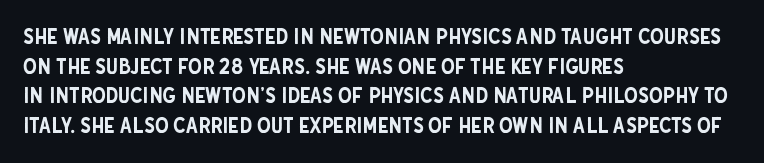
{"italic": "no", "underline": "no", "align": "left", "line_spacing": "normal", "line_spacing_ratio": 1.35, "letter_spacing": "normal", "letter_spacing_em": 0.0, "glyph_px": 22}
